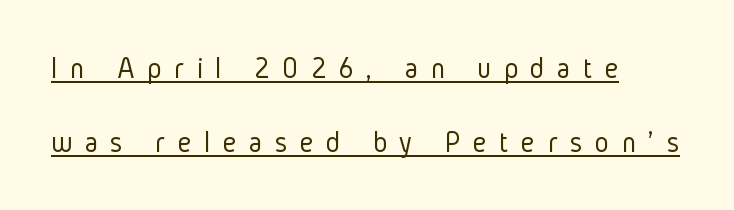
Q: Is the text bold? A: No.
Q: Is the text italic (slanted)? A: No, it is upright.
Q: Is the typeface a serif or a sans-serif typeface? A: Sans-serif.
Q: Is the text underlined? A: Yes.
Q: How is the paragraph aligned? A: Left-aligned.
Q: Is the spacing between letters normal or unusually wide? A: Unusually wide.
Q: Is the spacing between lines tight, normal or loose? A: Loose.
Q: Width (condensed, normal, or wide)? A: Condensed.
Q: Stroke contrast? A: Low.
Q: x-height? A: Medium.
Q: Monospaced? A: No.
